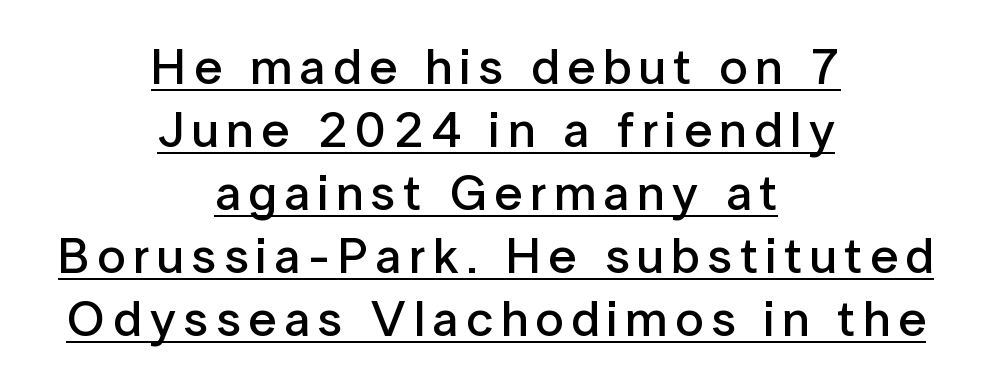
The image shows 50 px semibold sans-serif type, upright; set centered, normal line spacing (1.26x), underlined; low stroke contrast and a medium x-height.
